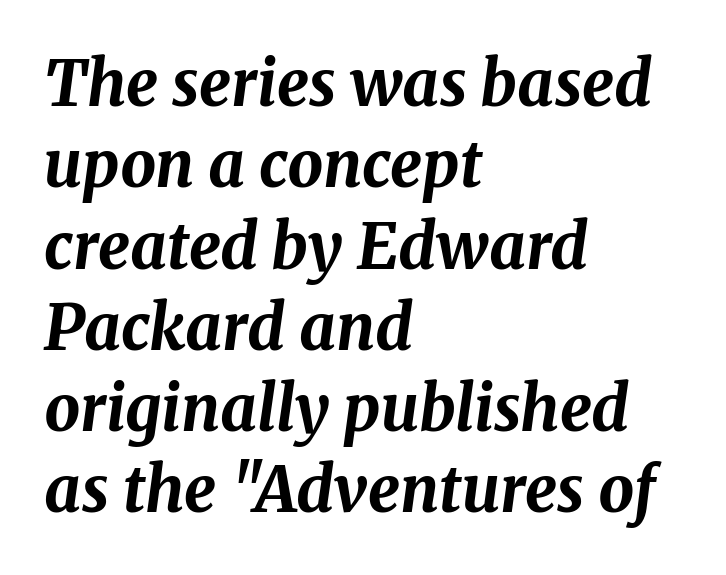
The image shows 63 px bold type, italic (leaning right); set left-aligned, normal line spacing (1.29x), normal letter spacing, not underlined; medium stroke contrast and a medium x-height.
